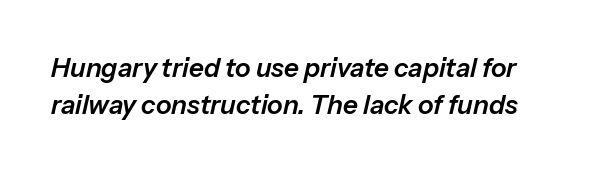
Q: Is the text italic (slanted)? A: Yes, it leans right by about 13 degrees.
Q: Is the text underlined? A: No.
Q: Is the spacing between letters normal or unusually wide? A: Normal.
Q: Is the spacing between lines tight, normal or loose? A: Normal.
